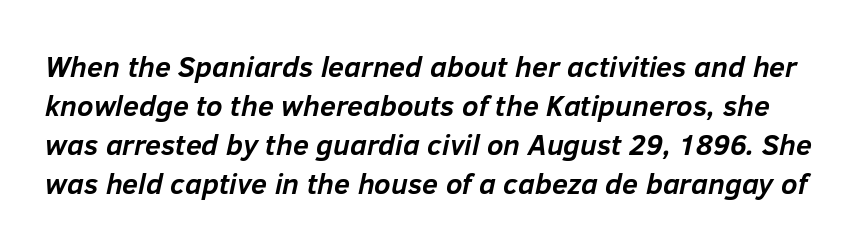
The image shows 29 px semibold type, italic (leaning right); set normal line spacing (1.34x), normal letter spacing, not underlined; low stroke contrast and a medium x-height.
